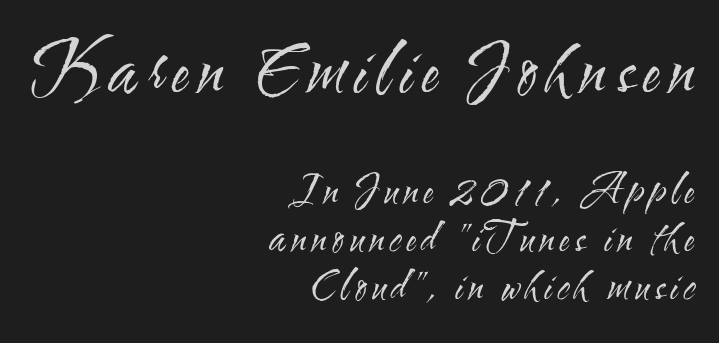
{"serif": "no", "bold": "no", "weight": "regular", "width": "condensed", "stroke_contrast": "medium", "x_height": "small", "monospaced": "no", "underline": "no", "align": "right", "line_spacing_ratio": 1.24, "larger_block": "first", "size_ratio": 1.74, "glyph_px": 68}
